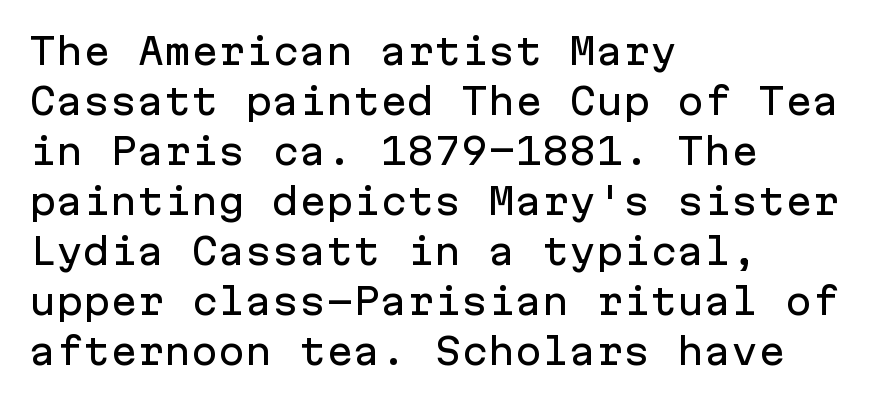
The image shows 36 px sans-serif type, upright, monospaced; set left-aligned, normal line spacing (1.39x), normal letter spacing, not underlined; low stroke contrast and a medium x-height.
